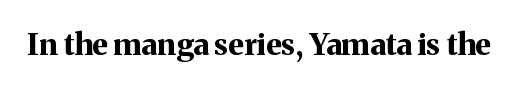
Q: Is the text bold? A: Yes.
Q: Is the text italic (slanted)? A: No, it is upright.
Q: Is the typeface a serif or a sans-serif typeface? A: Serif.
Q: Is the text underlined? A: No.
Q: Is the spacing between letters normal or unusually wide? A: Normal.
Q: Width (condensed, normal, or wide)? A: Normal.
Q: Stroke contrast? A: Medium.
Q: x-height? A: Medium.
Q: Monospaced? A: No.
